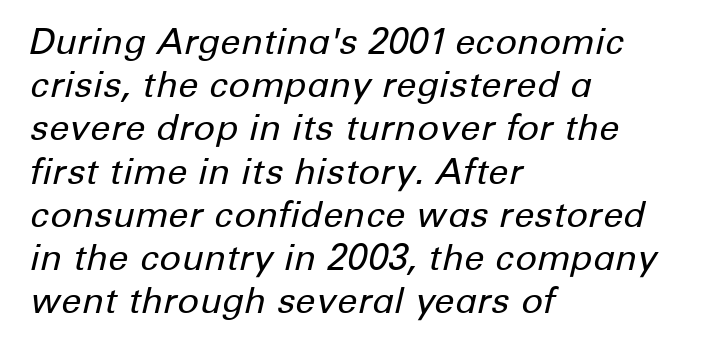
The paragraph shown leans on its left margin. Weight: in the light-to-regular range. Rendered with sloped, italic letterforms. The gaps between neighbouring characters are ordinary and unremarkable. The letters advance in unequal steps, a hallmark of proportional type. Just letters on the line, the space beneath them empty.
